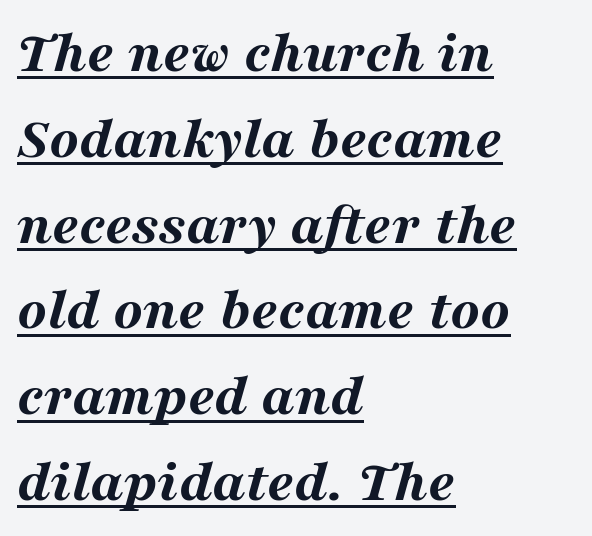
The sample has been set heavy, in full bold. The setting favours the left margin, as ordinary paragraphs usually do. The passage shown is typed in a proportional face where columns would drift. What decoration does the sample have? An underline. When letters slant like this, we call the style italic. These lines keep a tight, regular rhythm from letter to letter.
